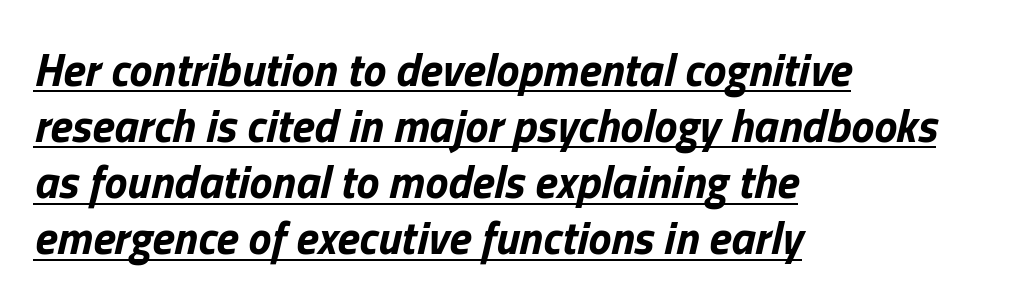
Note the varied advance widths — an 'i' is clearly narrower than an 'm'. You can see a thin bar hugging the bottom of the glyphs. Casual observation: everything's shoved over to the left. Strokes here are thick enough to call this a true bold. The rendering keeps characters at their native spacing. Emphasis-style slanted type is in use.
